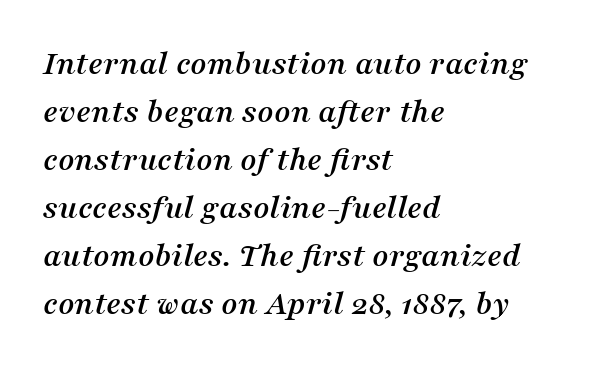
{"serif": "yes", "italic": "yes", "lean": "right", "slant_degrees": 16, "width": "normal", "stroke_contrast": "medium", "x_height": "medium", "monospaced": "no", "underline": "no", "align": "left", "line_spacing": "normal", "line_spacing_ratio": 1.37, "letter_spacing": "normal", "letter_spacing_em": 0.0, "glyph_px": 35}
